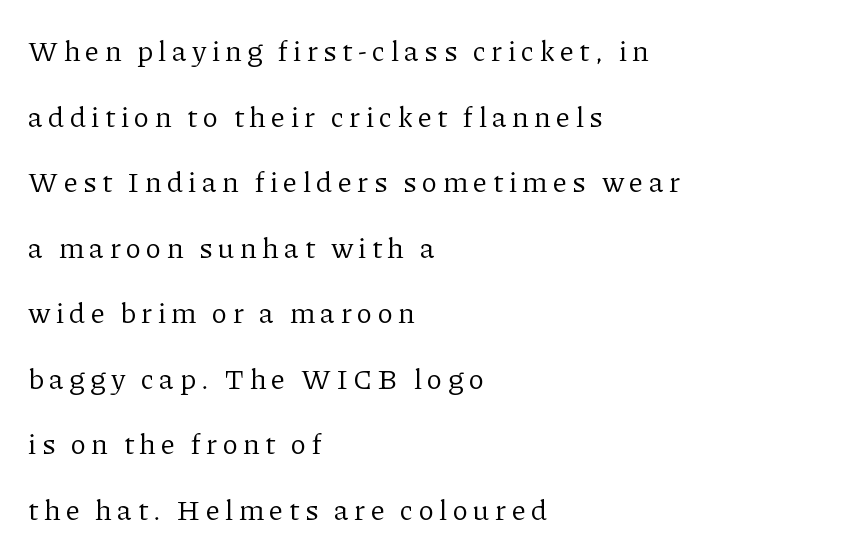
Caption: multi-line text, flush left, ragged right. Caption: face not bold, strokes unweighted. The passage shown stacks its lines with a broad gap. This is the regular roman posture of the typeface.
